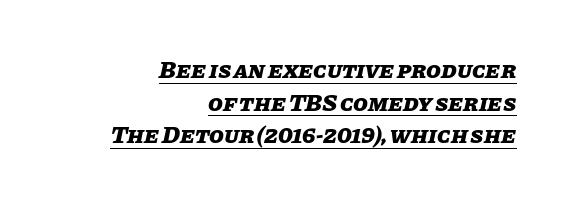
{"italic": "yes", "lean": "right", "slant_degrees": 11, "bold": "yes", "underline": "yes", "align": "right", "line_spacing": "normal", "line_spacing_ratio": 1.36, "letter_spacing": "normal", "letter_spacing_em": 0.0, "glyph_px": 24}
